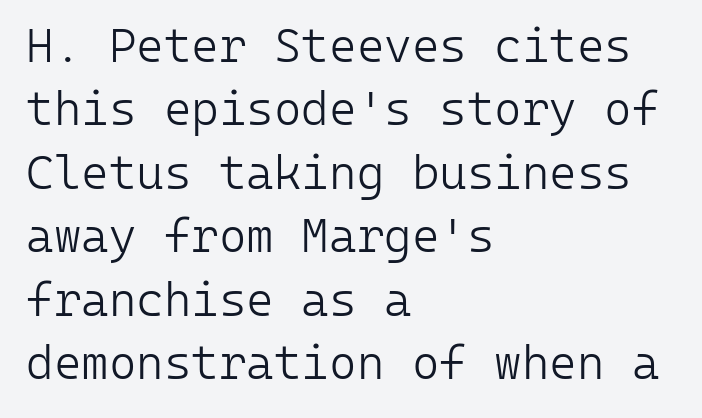
Q: Is the text bold? A: No.
Q: Is the text italic (slanted)? A: No, it is upright.
Q: Is the typeface a serif or a sans-serif typeface? A: Sans-serif.
Q: Is the text underlined? A: No.
Q: How is the paragraph aligned? A: Left-aligned.
Q: Is the spacing between letters normal or unusually wide? A: Normal.
Q: Is the spacing between lines tight, normal or loose? A: Normal.
Q: Width (condensed, normal, or wide)? A: Normal.
Q: Stroke contrast? A: Low.
Q: x-height? A: Medium.
Q: Monospaced? A: Yes.
